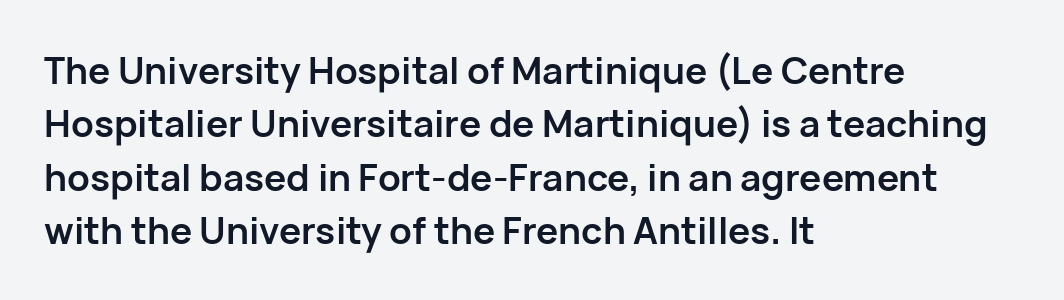
{"serif": "no", "italic": "no", "bold": "yes", "weight": "semibold", "width": "normal", "stroke_contrast": "low", "x_height": "medium", "monospaced": "no", "underline": "no", "align": "left", "line_spacing": "normal", "line_spacing_ratio": 1.44, "letter_spacing": "normal", "letter_spacing_em": 0.0, "glyph_px": 37}
